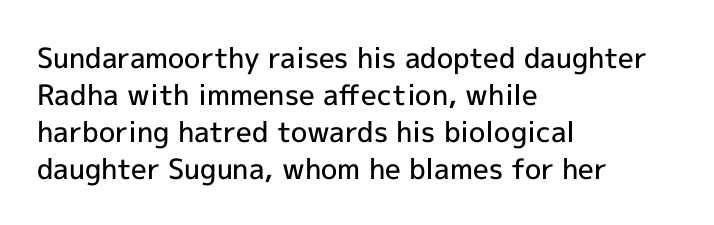
The image shows 28 px semibold sans-serif type, upright; set left-aligned, normal line spacing (1.32x), normal letter spacing, not underlined; a medium x-height.
